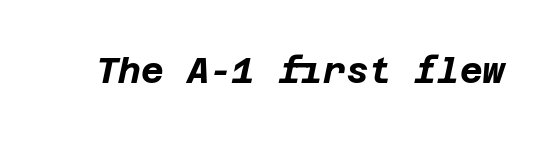
Q: Is the text bold? A: Yes.
Q: Is the text italic (slanted)? A: Yes, it leans right by about 12 degrees.
Q: Is the text underlined? A: No.
Q: Is the spacing between letters normal or unusually wide? A: Normal.
Q: Width (condensed, normal, or wide)? A: Normal.
Q: Stroke contrast? A: Low.
Q: x-height? A: Large.
